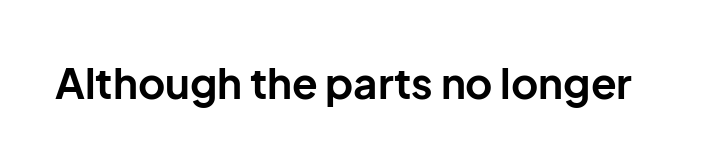
{"serif": "no", "italic": "no", "bold": "yes", "weight": "bold", "width": "normal", "stroke_contrast": "low", "x_height": "medium", "monospaced": "no", "underline": "no", "letter_spacing": "normal", "letter_spacing_em": 0.0, "glyph_px": 42}
